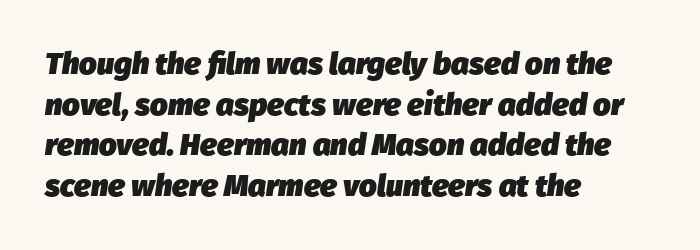
The image shows 31 px heavy type, italic (leaning right); set left-aligned, normal line spacing (1.31x), normal letter spacing, not underlined; low stroke contrast and a medium x-height.
